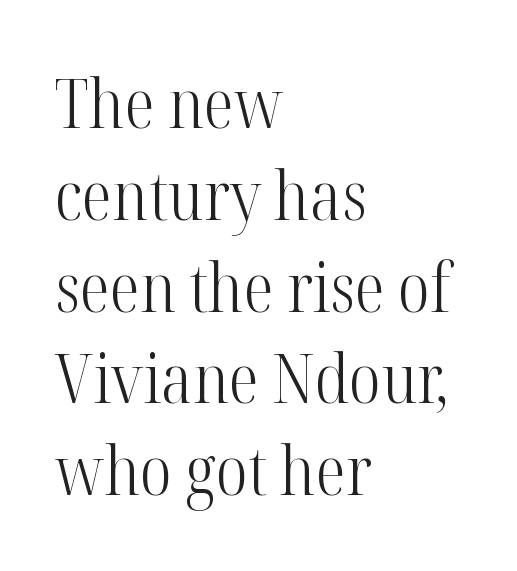
{"serif": "yes", "italic": "no", "bold": "no", "weight": "light", "width": "condensed", "stroke_contrast": "high", "x_height": "medium", "monospaced": "no", "underline": "no", "align": "left", "line_spacing": "normal", "line_spacing_ratio": 1.35, "letter_spacing": "normal", "letter_spacing_em": 0.0, "glyph_px": 68}
